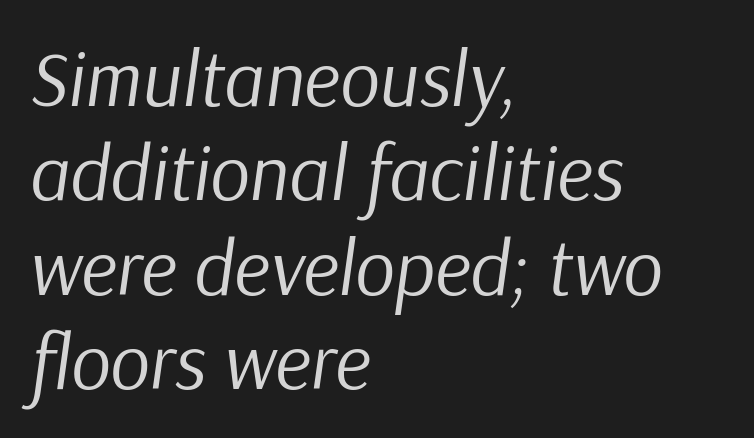
Q: Is the text bold? A: No.
Q: Is the text italic (slanted)? A: Yes, it leans right by about 9 degrees.
Q: Is the text underlined? A: No.
Q: How is the paragraph aligned? A: Left-aligned.
Q: Is the spacing between letters normal or unusually wide? A: Normal.
Q: Width (condensed, normal, or wide)? A: Normal.
Q: Stroke contrast? A: Low.
Q: x-height? A: Medium.
Q: Monospaced? A: No.
